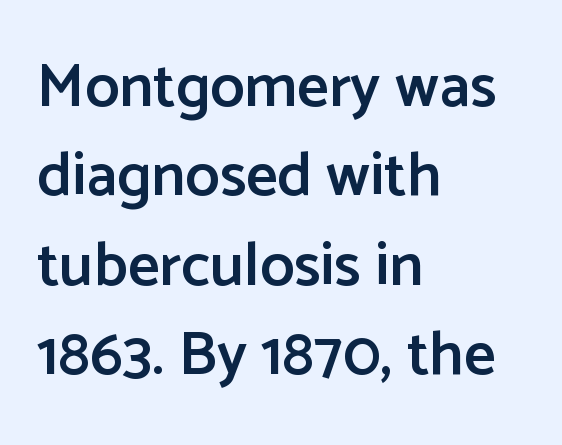
This sample keeps an unexceptional amount of space between lines. Compared with an ordinary text face, these strokes are moderately heavier — a semibold. Look at the bottom of the vertical strokes: they stop flat, with no serifs. Posture: vertical. Spacing verdict: proportional, widths tailored to each character.
